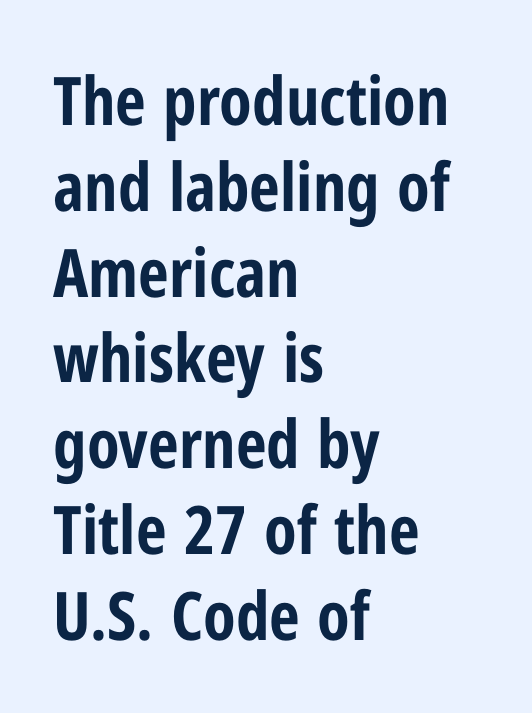
{"serif": "no", "italic": "no", "bold": "yes", "weight": "bold", "width": "condensed", "stroke_contrast": "low", "x_height": "medium", "monospaced": "no", "underline": "no", "align": "left", "line_spacing": "normal", "line_spacing_ratio": 1.28, "letter_spacing": "normal", "letter_spacing_em": 0.0, "glyph_px": 67}
